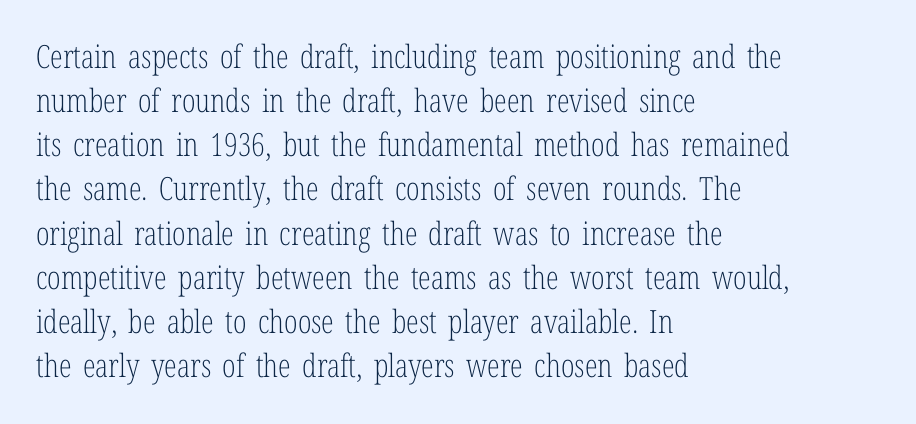
The face looks like a standard text weight, possibly lighter. Notice how the passage keeps a crisp vertical edge on the left only. A typesetter would call this proportional, since set widths differ per character. Quick note: not italic, upright. The passage shown has conventional tracking throughout.
